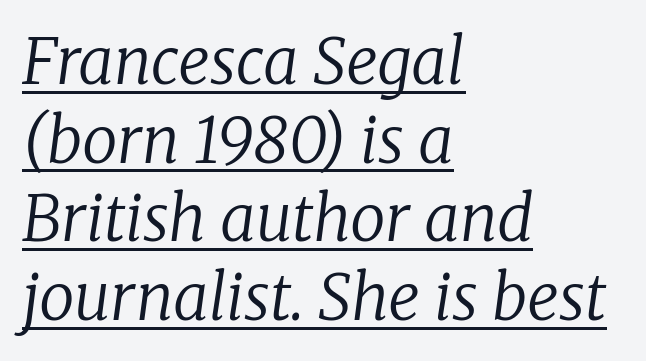
The image shows 63 px regular-weight serif type, italic (leaning right); set left-aligned, normal line spacing (1.25x), normal letter spacing, underlined; low stroke contrast and a medium x-height.
